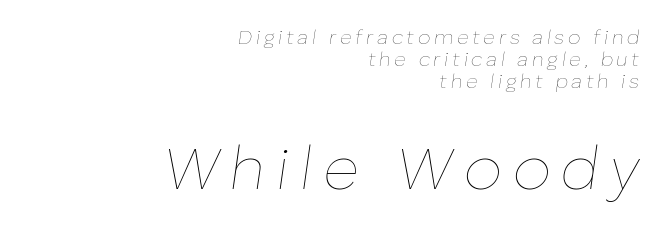
{"italic": "yes", "lean": "right", "slant_degrees": 8, "bold": "no", "weight": "thin", "width": "normal", "stroke_contrast": "low", "x_height": "medium", "monospaced": "no", "underline": "no", "align": "right", "line_spacing": "tight", "line_spacing_ratio": 1.09, "larger_block": "second", "size_ratio": 3.05, "glyph_px": 61}
